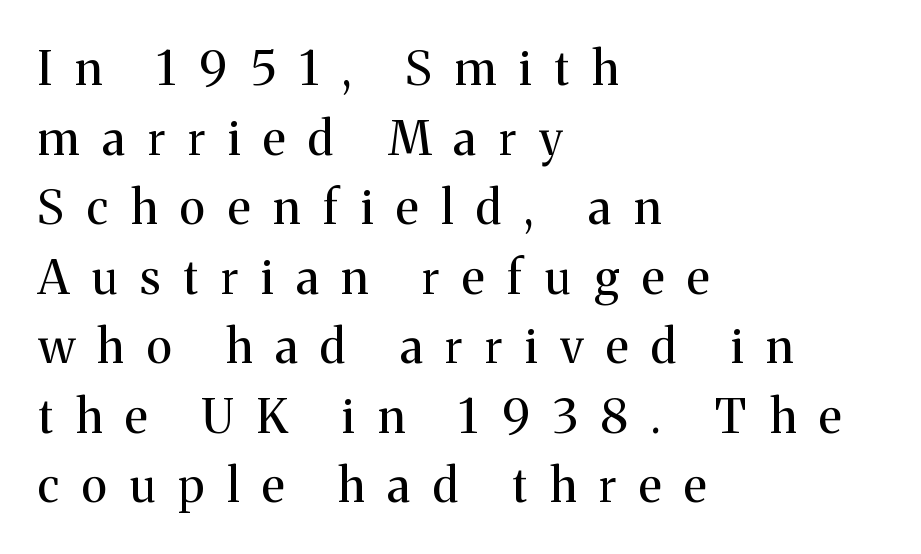
{"serif": "yes", "italic": "no", "bold": "no", "weight": "regular", "width": "normal", "stroke_contrast": "medium", "x_height": "medium", "monospaced": "no", "underline": "no", "align": "left", "line_spacing": "normal", "line_spacing_ratio": 1.48, "letter_spacing": "wide", "letter_spacing_em": 0.49, "glyph_px": 47}
